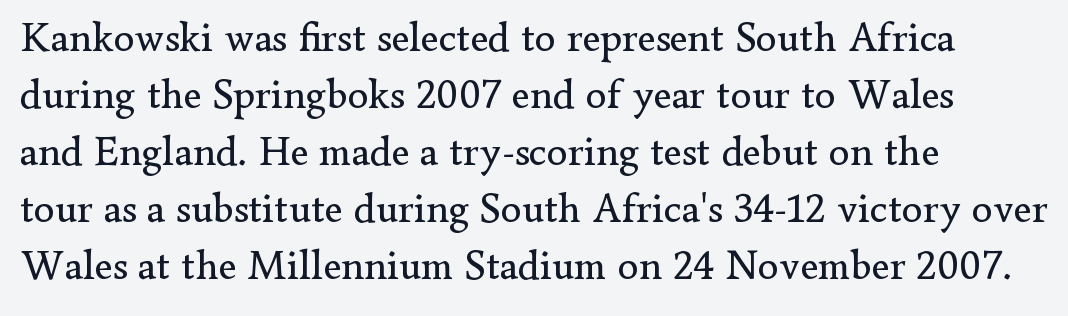
The image shows 42 px regular-weight serif type, upright; set left-aligned, normal line spacing (1.36x), normal letter spacing, not underlined; low stroke contrast and a small x-height.
